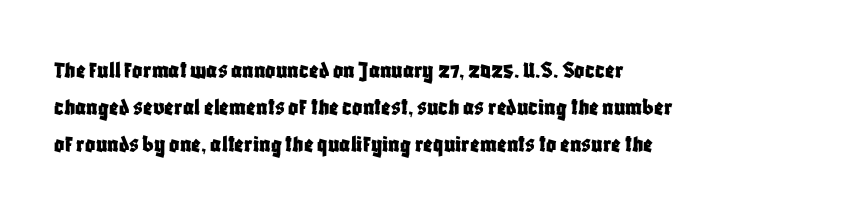
Q: Is the text italic (slanted)? A: No, it is upright.
Q: Is the text underlined? A: No.
Q: How is the paragraph aligned? A: Left-aligned.
Q: Is the spacing between letters normal or unusually wide? A: Normal.
Q: Is the spacing between lines tight, normal or loose? A: Normal.
